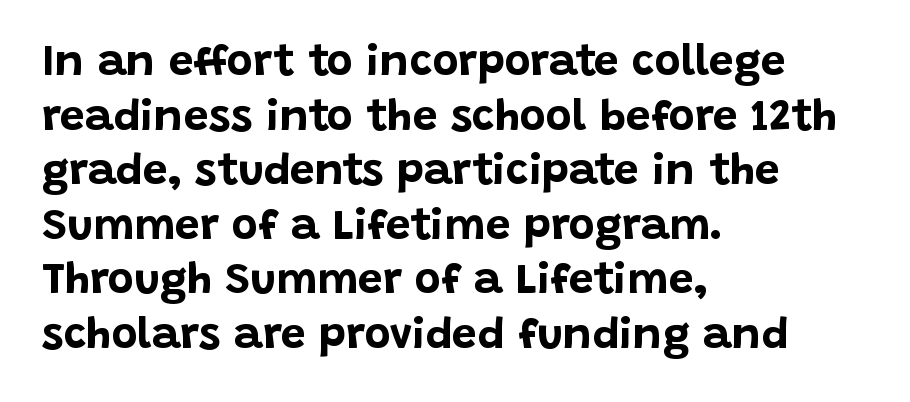
Q: Is the text bold? A: Yes.
Q: Is the text italic (slanted)? A: No, it is upright.
Q: Is the typeface a serif or a sans-serif typeface? A: Sans-serif.
Q: Is the text underlined? A: No.
Q: How is the paragraph aligned? A: Left-aligned.
Q: Is the spacing between letters normal or unusually wide? A: Normal.
Q: Width (condensed, normal, or wide)? A: Normal.
Q: Stroke contrast? A: Low.
Q: x-height? A: Large.
Q: Monospaced? A: No.
